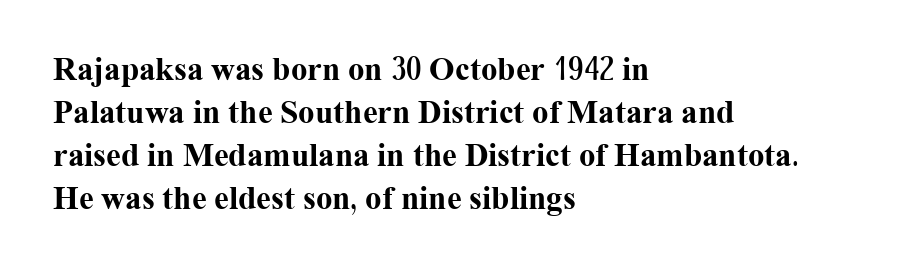
The image shows 33 px bold serif type, upright; set left-aligned, normal line spacing (1.3x), normal letter spacing, not underlined; medium stroke contrast and a medium x-height.
